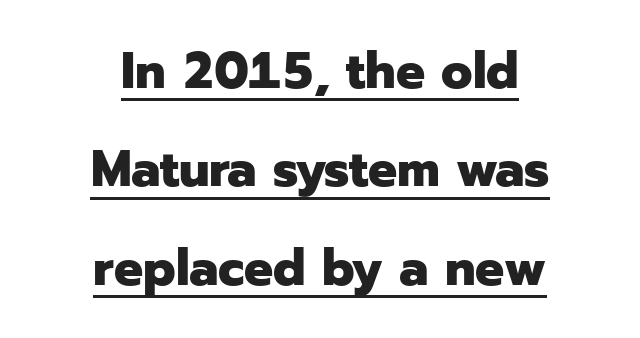
The image shows 51 px heavy sans-serif type, upright; set centered, loose line spacing (1.93x), normal letter spacing, underlined; low stroke contrast and a medium x-height.
